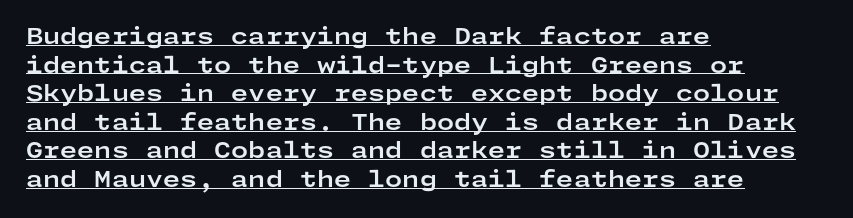
{"italic": "no", "bold": "yes", "underline": "yes", "align": "left", "line_spacing": "normal", "line_spacing_ratio": 1.3, "letter_spacing": "normal", "letter_spacing_em": 0.0, "glyph_px": 22}
